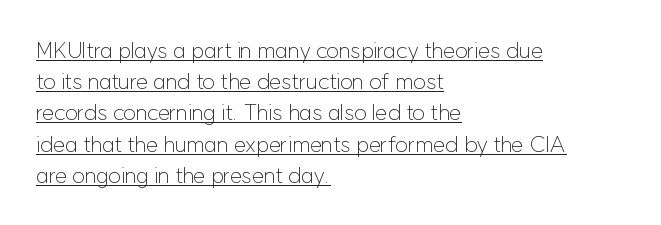
Q: Is the text bold? A: No.
Q: Is the text italic (slanted)? A: No, it is upright.
Q: Is the text underlined? A: Yes.
Q: How is the paragraph aligned? A: Left-aligned.
Q: Is the spacing between letters normal or unusually wide? A: Normal.
Q: Is the spacing between lines tight, normal or loose? A: Normal.
